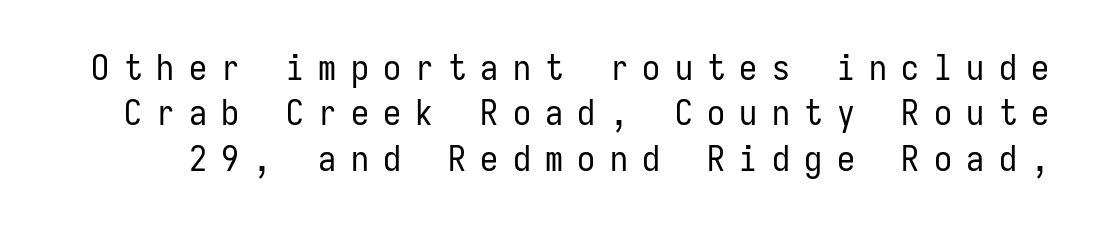
Q: Is the text bold? A: No.
Q: Is the text italic (slanted)? A: No, it is upright.
Q: Is the typeface a serif or a sans-serif typeface? A: Sans-serif.
Q: Is the text underlined? A: No.
Q: Is the spacing between letters normal or unusually wide? A: Unusually wide.
Q: Is the spacing between lines tight, normal or loose? A: Normal.
Q: Width (condensed, normal, or wide)? A: Condensed.
Q: Stroke contrast? A: Low.
Q: x-height? A: Medium.
Q: Monospaced? A: Yes.
